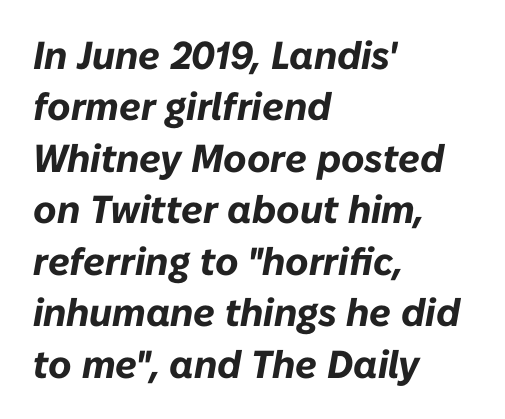
{"italic": "yes", "lean": "right", "slant_degrees": 10, "bold": "yes", "weight": "bold", "width": "normal", "stroke_contrast": "low", "x_height": "medium", "monospaced": "no", "underline": "no", "align": "left", "line_spacing": "normal", "line_spacing_ratio": 1.32, "letter_spacing": "normal", "letter_spacing_em": 0.0, "glyph_px": 39}
